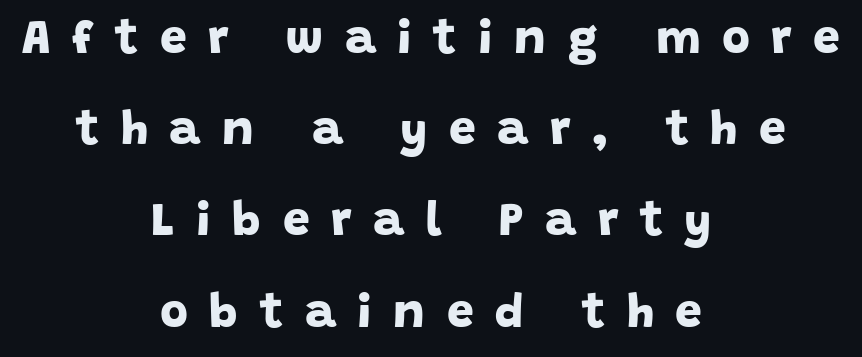
Q: Is the text bold? A: Yes.
Q: Is the typeface a serif or a sans-serif typeface? A: Sans-serif.
Q: Is the text underlined? A: No.
Q: How is the paragraph aligned? A: Centered.
Q: Is the spacing between letters normal or unusually wide? A: Unusually wide.
Q: Is the spacing between lines tight, normal or loose? A: Loose.
Q: Width (condensed, normal, or wide)? A: Normal.
Q: Stroke contrast? A: Low.
Q: x-height? A: Large.
Q: Monospaced? A: No.
